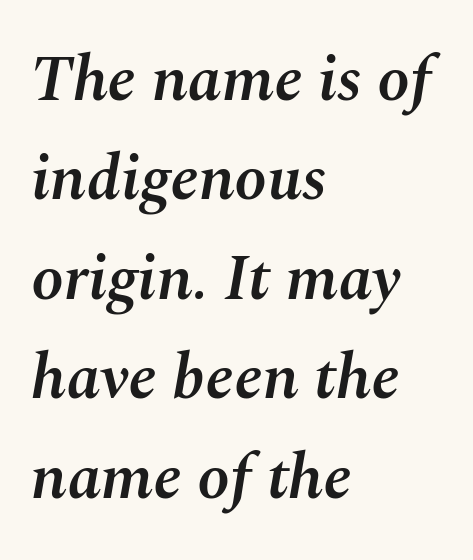
{"italic": "yes", "lean": "right", "slant_degrees": 10, "bold": "semi", "weight": "semibold", "width": "normal", "stroke_contrast": "medium", "x_height": "medium", "monospaced": "no", "underline": "no", "align": "left", "line_spacing": "normal", "line_spacing_ratio": 1.53, "letter_spacing": "normal", "letter_spacing_em": 0.0, "glyph_px": 65}
